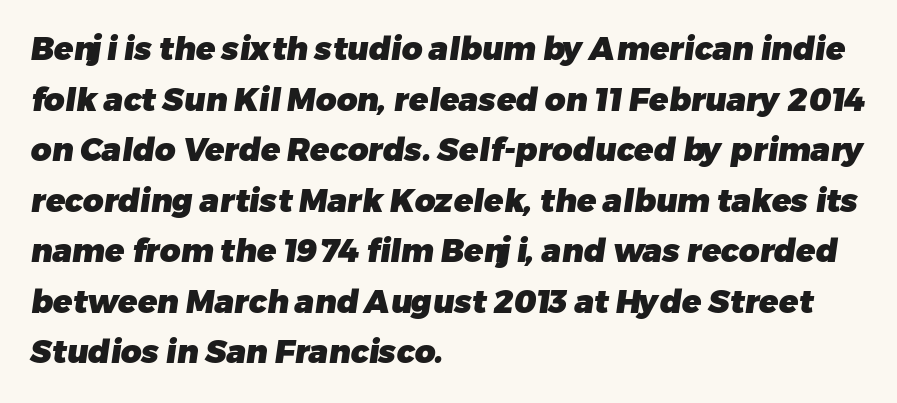
The glyphs have the mass of a bold cut. If you drew a ruler down the left edge, every line would touch it. A sans-serif font was chosen for this passage. Looks like regular typesetting: each glyph gets only the width it needs. In terms of letterspacing, this is plain default setting. Summary of vertical rhythm: regular, with standard interline spacing.
